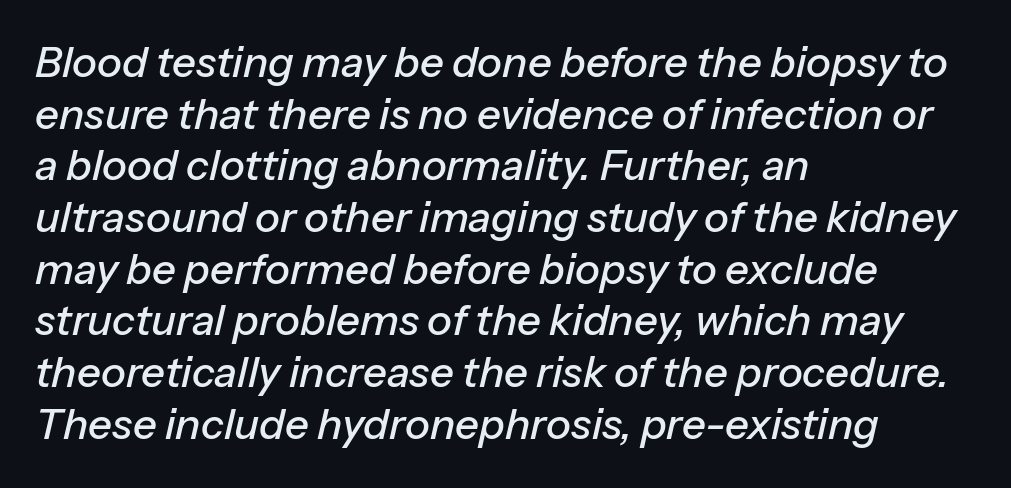
The image shows 42 px text type, italic (leaning right); set left-aligned, line spacing 1.23x, normal letter spacing, not underlined; low stroke contrast and a medium x-height.
